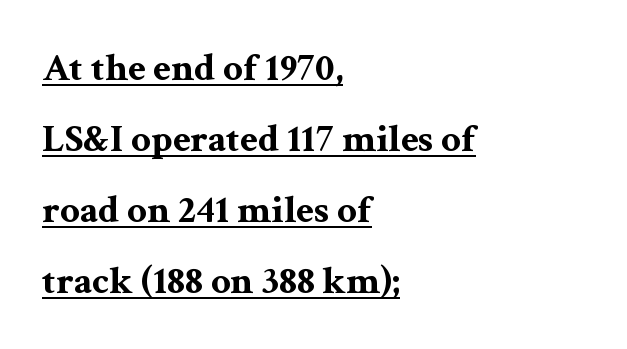
The image shows 39 px bold, wide serif type, upright; set left-aligned, line spacing 1.82x, normal letter spacing, underlined; medium stroke contrast and a medium x-height.
